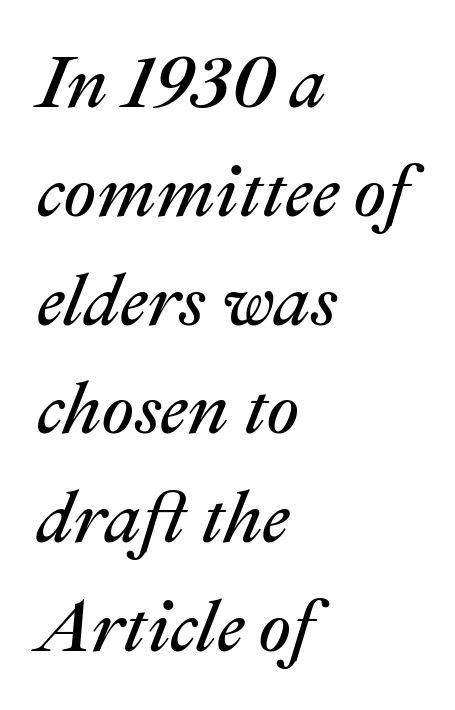
{"italic": "yes", "lean": "right", "slant_degrees": 22, "bold": "no", "weight": "regular", "width": "normal", "stroke_contrast": "medium", "x_height": "medium", "monospaced": "no", "underline": "no", "align": "left", "line_spacing": "normal", "line_spacing_ratio": 1.49, "letter_spacing": "normal", "letter_spacing_em": 0.0, "glyph_px": 73}
